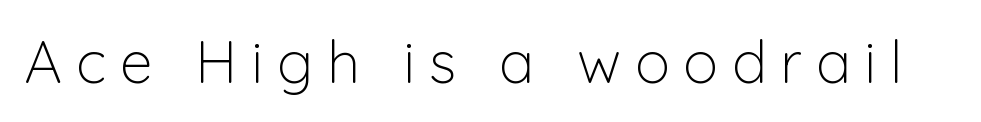
Q: Is the text bold? A: No.
Q: Is the text italic (slanted)? A: No, it is upright.
Q: Is the typeface a serif or a sans-serif typeface? A: Sans-serif.
Q: Is the text underlined? A: No.
Q: Is the spacing between letters normal or unusually wide? A: Unusually wide.
Q: Width (condensed, normal, or wide)? A: Normal.
Q: Stroke contrast? A: Low.
Q: x-height? A: Medium.
Q: Monospaced? A: No.
